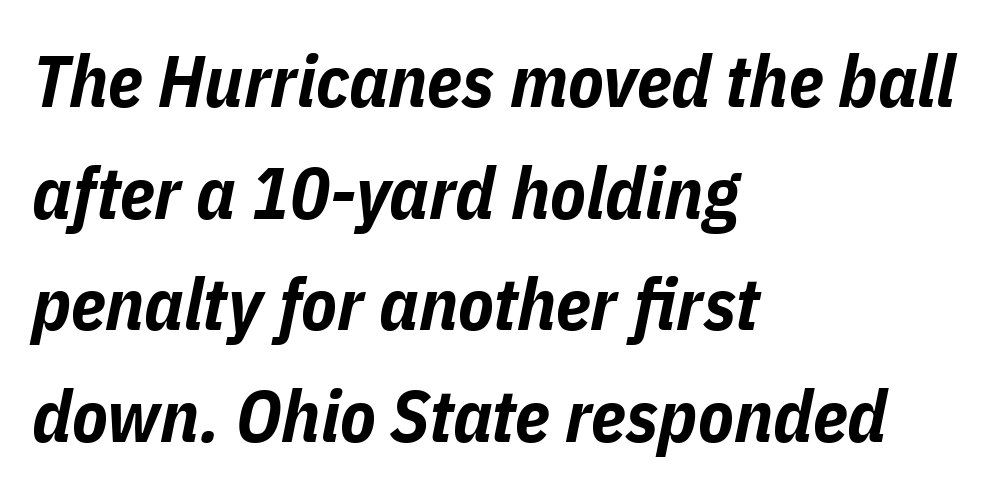
A typesetter would call this zero additional tracking. The foot of each line stays bare and open. Rendered with sloped, italic letterforms. Short and long lines alike share a common starting point at left.
